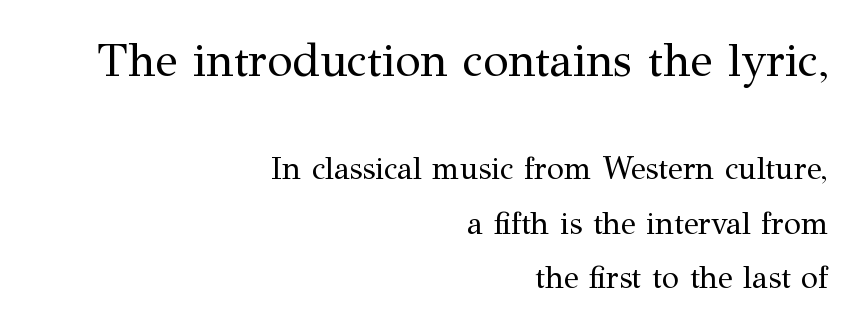
{"serif": "yes", "italic": "no", "bold": "no", "weight": "regular", "width": "normal", "stroke_contrast": "medium", "x_height": "medium", "monospaced": "no", "underline": "no", "align": "right", "line_spacing_ratio": 1.75, "letter_spacing": "normal", "letter_spacing_em": 0.0, "larger_block": "first", "size_ratio": 1.48, "glyph_px": 46}
